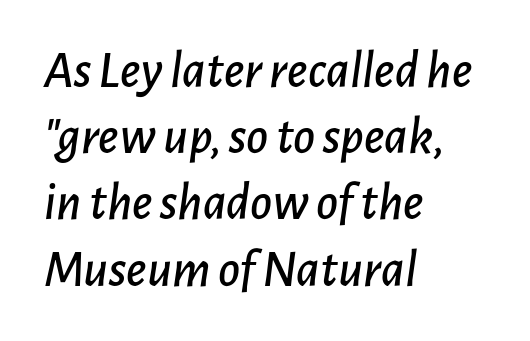
The image shows 53 px text type, italic (leaning right); set left-aligned, normal line spacing (1.25x), normal letter spacing, not underlined; low stroke contrast and a medium x-height.
